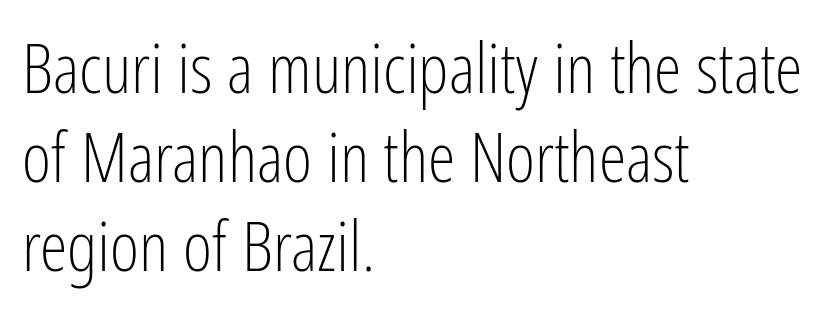
The image shows 70 px light, condensed sans-serif type, upright; set left-aligned, normal line spacing (1.27x), normal letter spacing, not underlined; low stroke contrast and a medium x-height.
